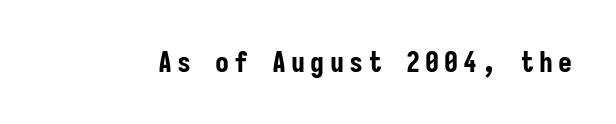
Style check: upright. No feet cap the strokes, marking this as sans-serif type. In terms of weight, the rendering is a true, heavy bold. Each letter, wide or thin by design, is forced into the same width here. Just letters on the line, the space beneath them empty.
